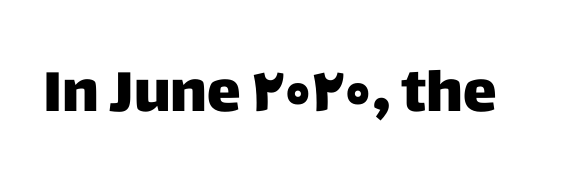
The image shows 57 px sans-serif type, upright; set normal letter spacing, not underlined; low stroke contrast and a large x-height.
